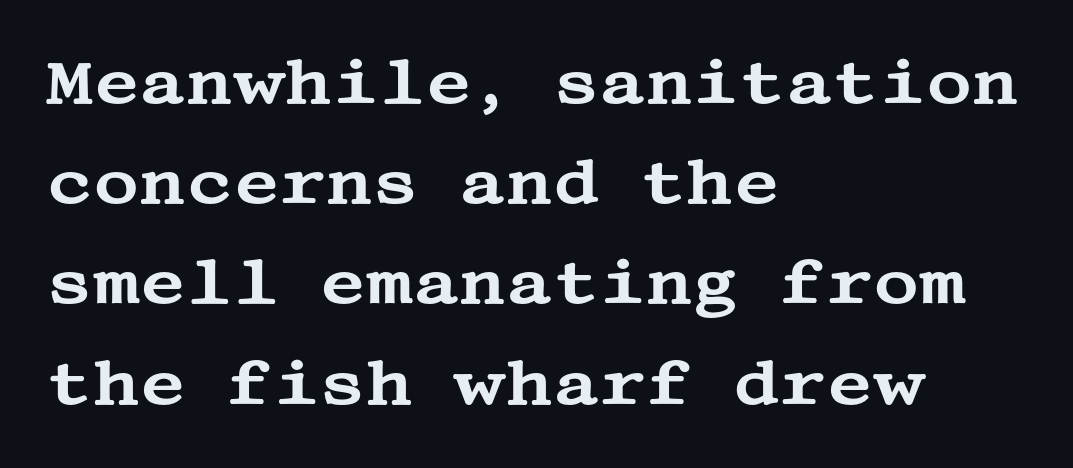
Q: Is the text italic (slanted)? A: No, it is upright.
Q: Is the typeface a serif or a sans-serif typeface? A: Serif.
Q: Is the text underlined? A: No.
Q: How is the paragraph aligned? A: Left-aligned.
Q: Is the spacing between letters normal or unusually wide? A: Normal.
Q: Is the spacing between lines tight, normal or loose? A: Normal.
Q: Width (condensed, normal, or wide)? A: Wide.
Q: Stroke contrast? A: Medium.
Q: x-height? A: Large.
